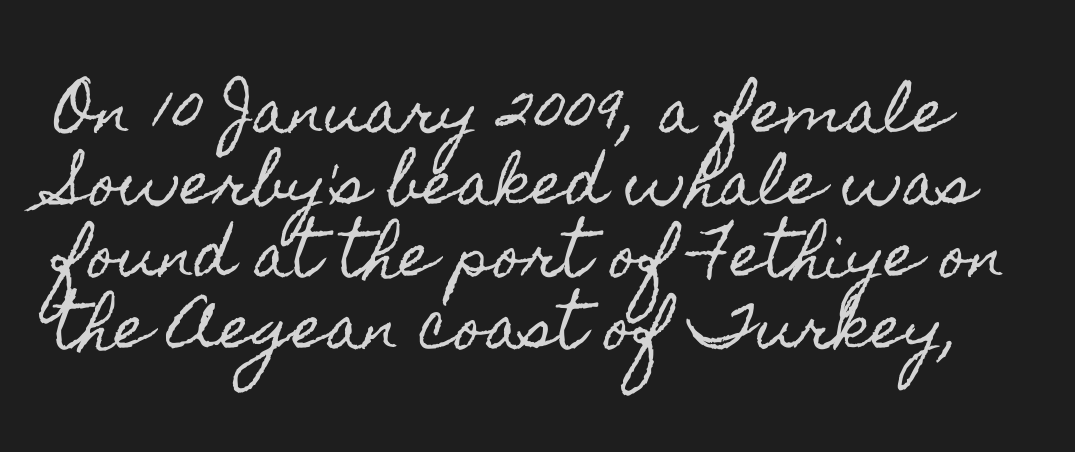
Proportional: the letters do not fall into vertical columns. The gaps between neighbouring characters are ordinary and unremarkable. Type without underlining.
